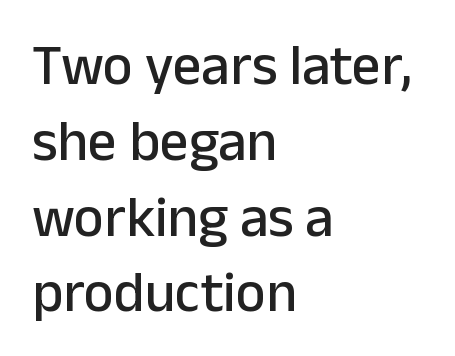
{"serif": "no", "italic": "no", "width": "normal", "stroke_contrast": "low", "x_height": "medium", "monospaced": "no", "underline": "no", "align": "left", "line_spacing": "normal", "line_spacing_ratio": 1.33, "letter_spacing": "normal", "letter_spacing_em": 0.0, "glyph_px": 57}
